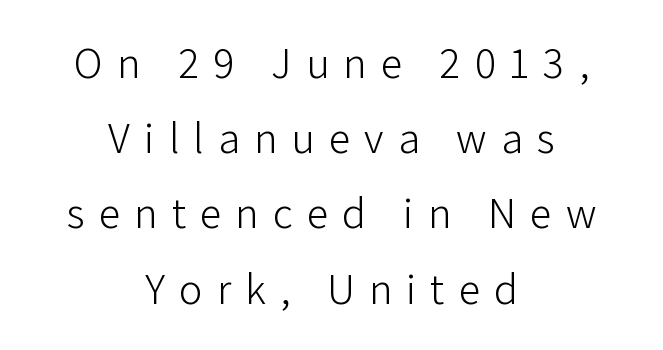
Q: Is the text bold? A: No.
Q: Is the text italic (slanted)? A: No, it is upright.
Q: Is the typeface a serif or a sans-serif typeface? A: Sans-serif.
Q: Is the text underlined? A: No.
Q: How is the paragraph aligned? A: Centered.
Q: Is the spacing between letters normal or unusually wide? A: Unusually wide.
Q: Width (condensed, normal, or wide)? A: Normal.
Q: Stroke contrast? A: Low.
Q: x-height? A: Medium.
Q: Monospaced? A: No.
